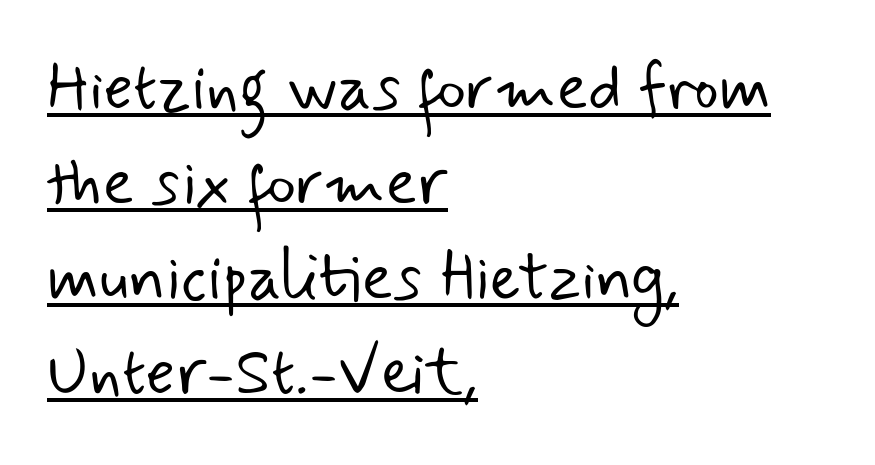
Q: Is the text bold? A: No.
Q: Is the typeface a serif or a sans-serif typeface? A: Sans-serif.
Q: Is the text underlined? A: Yes.
Q: How is the paragraph aligned? A: Left-aligned.
Q: Is the spacing between letters normal or unusually wide? A: Normal.
Q: Is the spacing between lines tight, normal or loose? A: Normal.
Q: Width (condensed, normal, or wide)? A: Normal.
Q: Stroke contrast? A: Low.
Q: x-height? A: Small.
Q: Monospaced? A: No.
